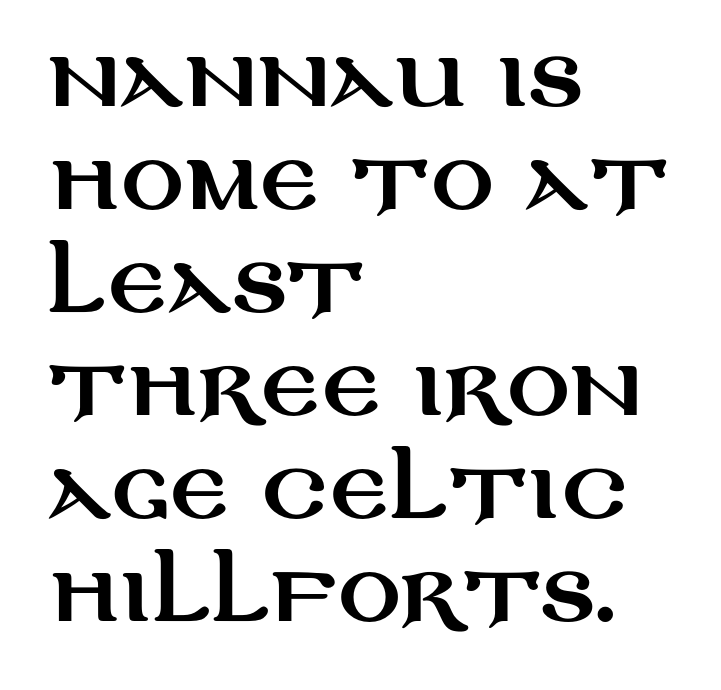
A typesetter would label this face a sans. Vertically, the passage feels balanced, rows spaced as you'd expect. In terms of posture, this sample is upright. Type without underlining. This rendering uses left alignment, leaving the right contour irregular. Observe the ordinary spacing: letters are neighbours, not strangers.
